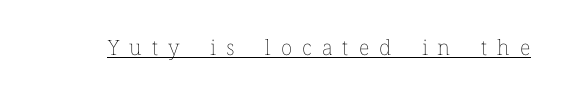
{"italic": "no", "bold": "no", "underline": "yes", "letter_spacing": "wide", "letter_spacing_em": 0.48, "glyph_px": 21}
